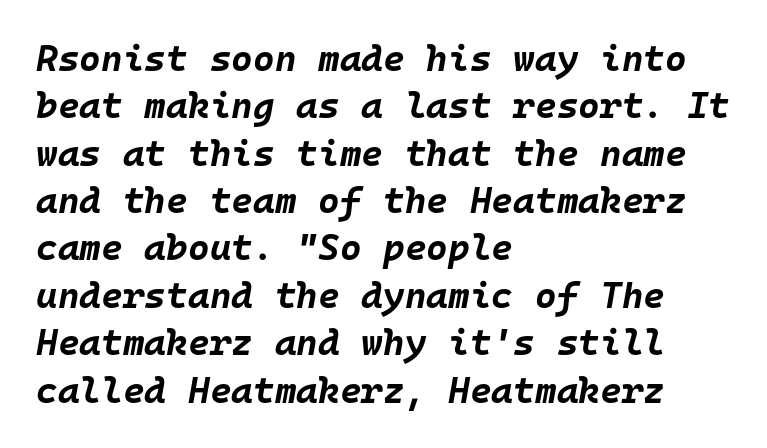
{"italic": "yes", "lean": "right", "slant_degrees": 10, "bold": "yes", "weight": "bold", "width": "normal", "stroke_contrast": "low", "x_height": "large", "monospaced": "yes", "underline": "no", "align": "left", "line_spacing": "normal", "line_spacing_ratio": 1.28, "letter_spacing": "normal", "letter_spacing_em": 0.0, "glyph_px": 37}
